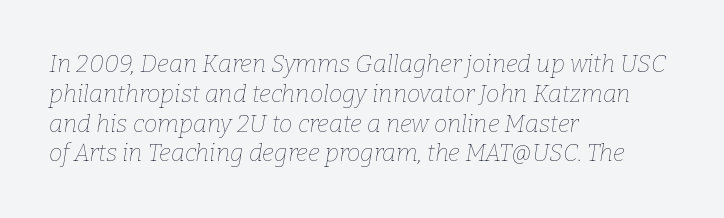
The image shows 24 px text type, italic (leaning right); set left-aligned, line spacing 1.24x, normal letter spacing, not underlined.
